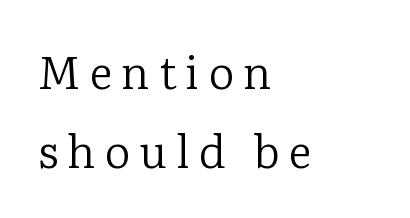
Q: Is the text bold? A: No.
Q: Is the text italic (slanted)? A: No, it is upright.
Q: Is the typeface a serif or a sans-serif typeface? A: Serif.
Q: Is the text underlined? A: No.
Q: How is the paragraph aligned? A: Left-aligned.
Q: Is the spacing between letters normal or unusually wide? A: Unusually wide.
Q: Width (condensed, normal, or wide)? A: Normal.
Q: Stroke contrast? A: Low.
Q: x-height? A: Medium.
Q: Monospaced? A: No.
